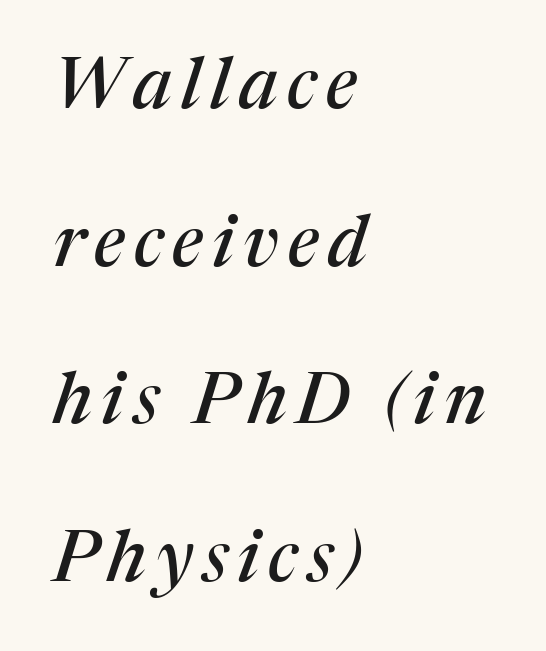
{"serif": "yes", "italic": "yes", "lean": "right", "slant_degrees": 17, "width": "normal", "stroke_contrast": "medium", "x_height": "medium", "monospaced": "no", "underline": "no", "align": "left", "line_spacing": "loose", "line_spacing_ratio": 2.22, "glyph_px": 71}
